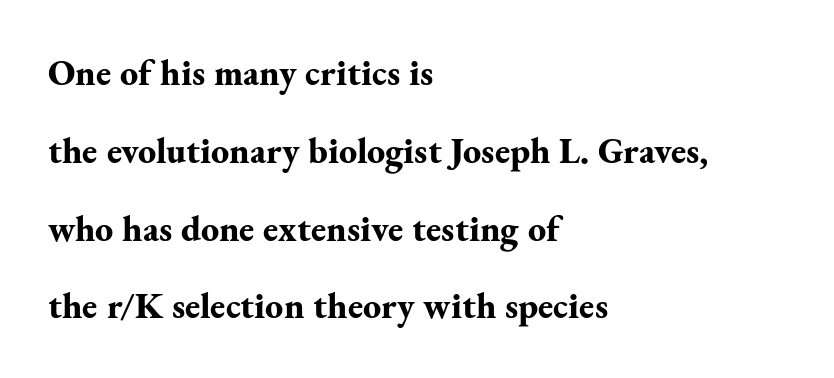
The image shows 36 px bold serif type, upright; set left-aligned, loose line spacing (2.16x), normal letter spacing, not underlined; medium stroke contrast and a small x-height.
